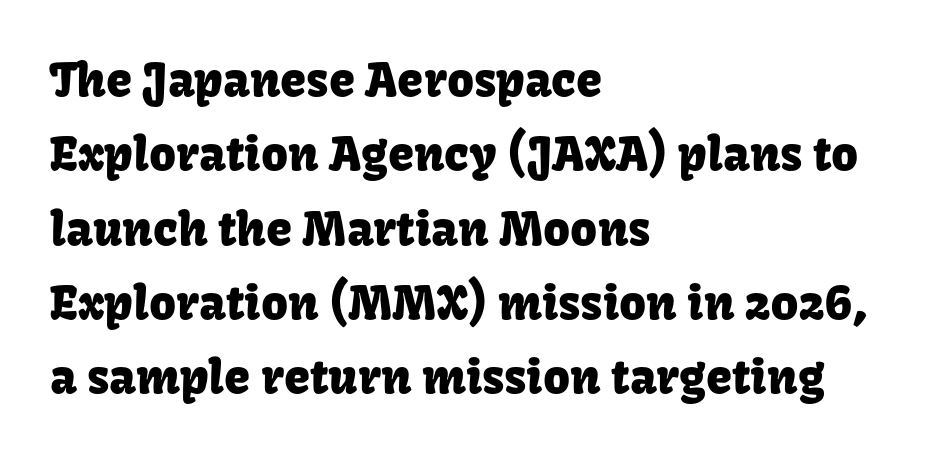
Q: Is the text italic (slanted)? A: No, it is upright.
Q: Is the typeface a serif or a sans-serif typeface? A: Sans-serif.
Q: Is the text underlined? A: No.
Q: How is the paragraph aligned? A: Left-aligned.
Q: Is the spacing between letters normal or unusually wide? A: Normal.
Q: Is the spacing between lines tight, normal or loose? A: Normal.
Q: Width (condensed, normal, or wide)? A: Normal.
Q: Stroke contrast? A: Low.
Q: x-height? A: Medium.
Q: Monospaced? A: No.
